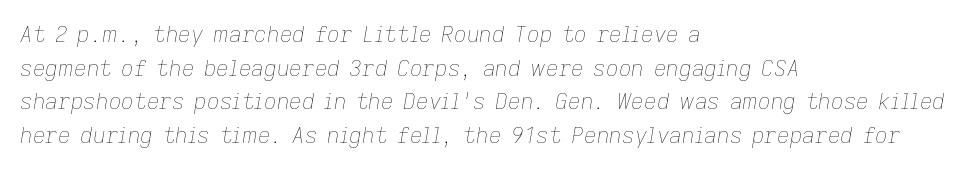
Q: Is the text bold? A: No.
Q: Is the text italic (slanted)? A: Yes, it leans right by about 9 degrees.
Q: Is the text underlined? A: No.
Q: How is the paragraph aligned? A: Left-aligned.
Q: Is the spacing between letters normal or unusually wide? A: Normal.
Q: Is the spacing between lines tight, normal or loose? A: Normal.
